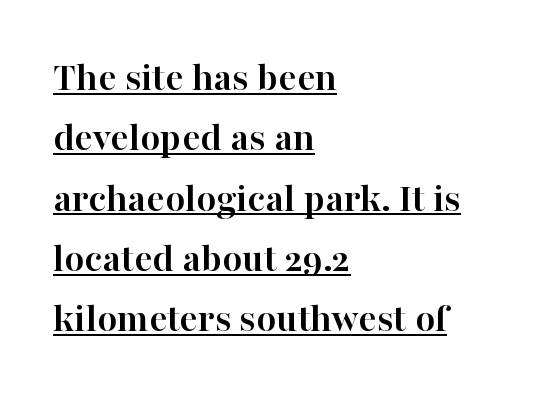
{"serif": "yes", "italic": "no", "bold": "yes", "weight": "semibold", "width": "normal", "stroke_contrast": "high", "x_height": "medium", "monospaced": "no", "underline": "yes", "align": "left", "line_spacing": "normal", "line_spacing_ratio": 1.47, "letter_spacing": "normal", "letter_spacing_em": 0.0, "glyph_px": 41}
